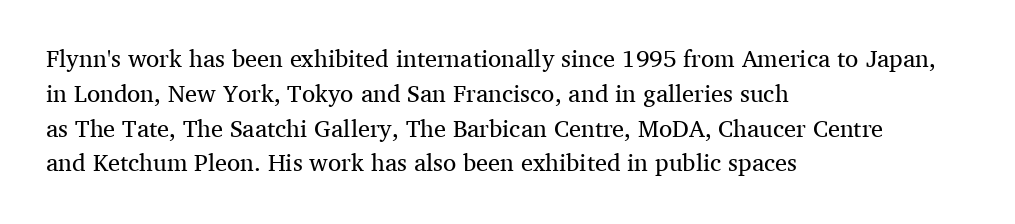
The image shows 24 px text type, upright; set left-aligned, normal line spacing (1.45x), normal letter spacing, not underlined.
